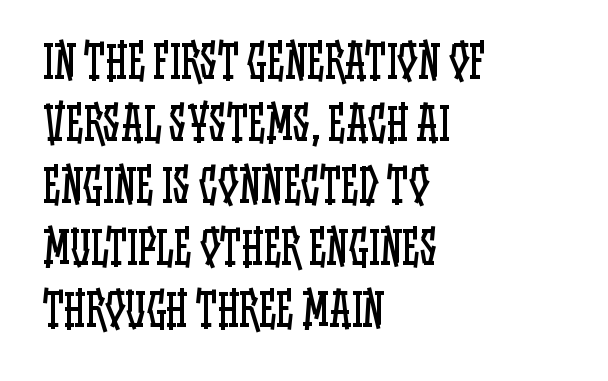
Q: Is the text bold? A: No.
Q: Is the text italic (slanted)? A: No, it is upright.
Q: Is the text underlined? A: No.
Q: How is the paragraph aligned? A: Left-aligned.
Q: Is the spacing between letters normal or unusually wide? A: Normal.
Q: Is the spacing between lines tight, normal or loose? A: Normal.
Q: Width (condensed, normal, or wide)? A: Condensed.
Q: Stroke contrast? A: Low.
Q: x-height? A: Large.
Q: Monospaced? A: No.
